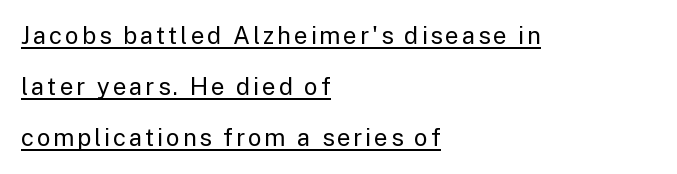
{"italic": "no", "bold": "no", "underline": "yes", "align": "left", "line_spacing": "loose", "line_spacing_ratio": 2.13, "glyph_px": 24}
